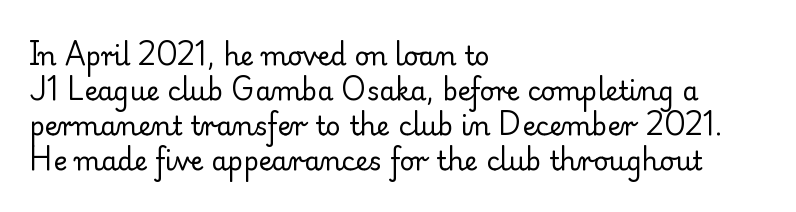
The image shows 26 px text type, upright; set left-aligned, normal line spacing (1.35x), normal letter spacing, not underlined.
